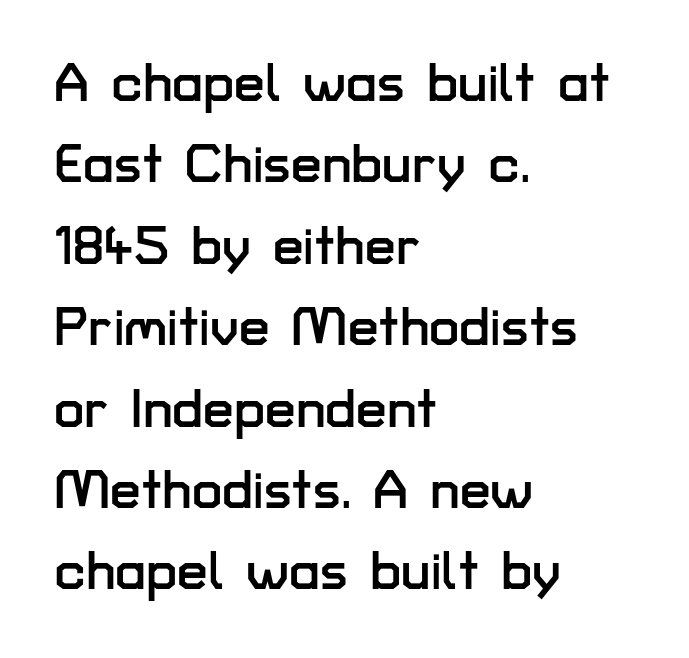
Q: Is the text italic (slanted)? A: No, it is upright.
Q: Is the typeface a serif or a sans-serif typeface? A: Sans-serif.
Q: Is the text underlined? A: No.
Q: How is the paragraph aligned? A: Left-aligned.
Q: Is the spacing between letters normal or unusually wide? A: Normal.
Q: Is the spacing between lines tight, normal or loose? A: Normal.
Q: Width (condensed, normal, or wide)? A: Normal.
Q: Stroke contrast? A: Low.
Q: x-height? A: Medium.
Q: Monospaced? A: No.
